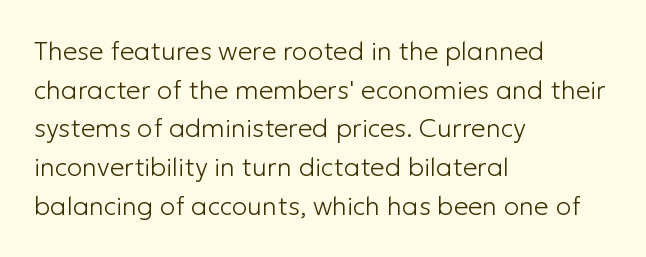
Q: Is the text bold? A: No.
Q: Is the text italic (slanted)? A: No, it is upright.
Q: Is the text underlined? A: No.
Q: How is the paragraph aligned? A: Left-aligned.
Q: Is the spacing between letters normal or unusually wide? A: Normal.
Q: Is the spacing between lines tight, normal or loose? A: Normal.
